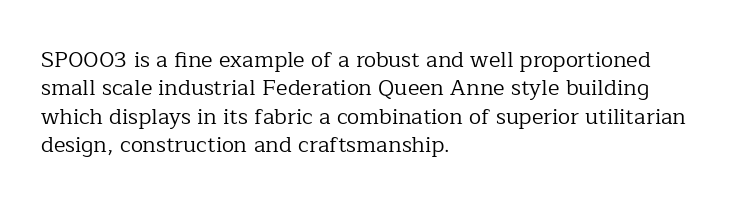
Rule under the text: the space is simply empty. Honestly, the letter spacing is just normal — you wouldn't notice it. The font's upright variant was chosen for this text. The strokes are not fattened; the text isn't bold. Layout note: lines flush left. The designer left line spacing at the default.
